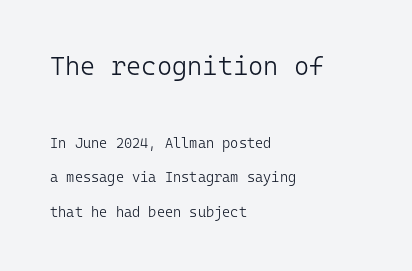
{"italic": "no", "bold": "no", "underline": "no", "align": "left", "line_spacing": "loose", "line_spacing_ratio": 2.46, "letter_spacing": "normal", "letter_spacing_em": 0.0, "larger_block": "first", "size_ratio": 1.86, "glyph_px": 26}
